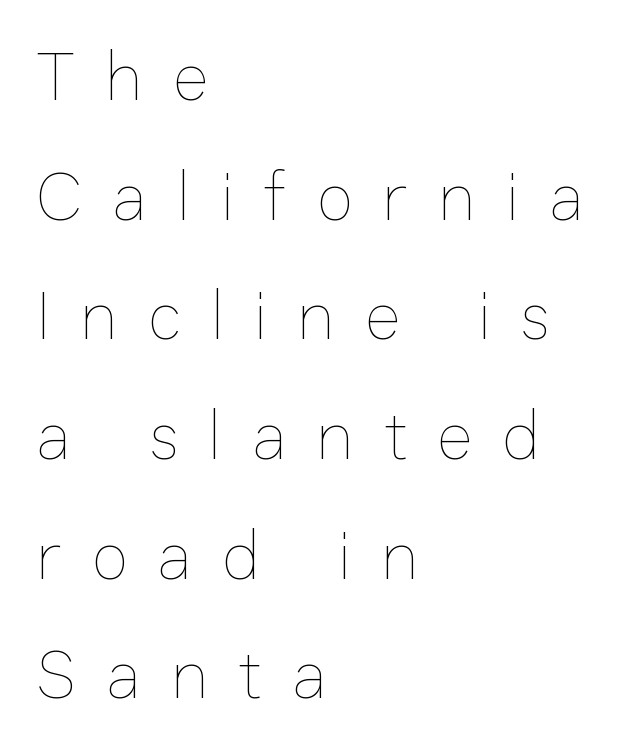
The image shows 68 px thin type, upright; set left-aligned, line spacing 1.76x, unusually wide letter spacing (+0.44 em), not underlined; low stroke contrast and a medium x-height.
